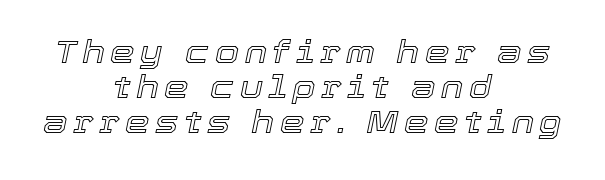
The image shows 31 px text type, italic (leaning right); set centered, tight line spacing (1.13x), not underlined; a medium x-height.
